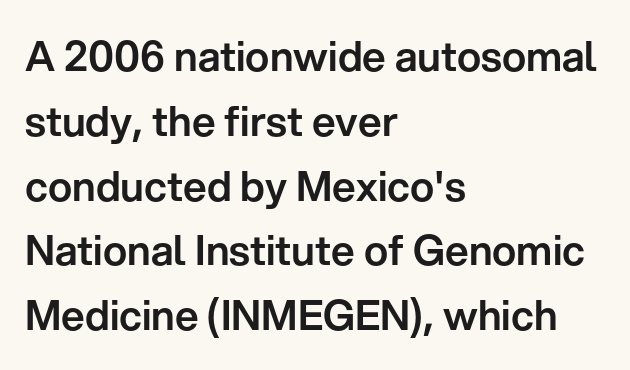
Q: Is the text italic (slanted)? A: No, it is upright.
Q: Is the typeface a serif or a sans-serif typeface? A: Sans-serif.
Q: Is the text underlined? A: No.
Q: How is the paragraph aligned? A: Left-aligned.
Q: Is the spacing between letters normal or unusually wide? A: Normal.
Q: Is the spacing between lines tight, normal or loose? A: Normal.
Q: Width (condensed, normal, or wide)? A: Normal.
Q: Stroke contrast? A: Low.
Q: x-height? A: Medium.
Q: Monospaced? A: No.
